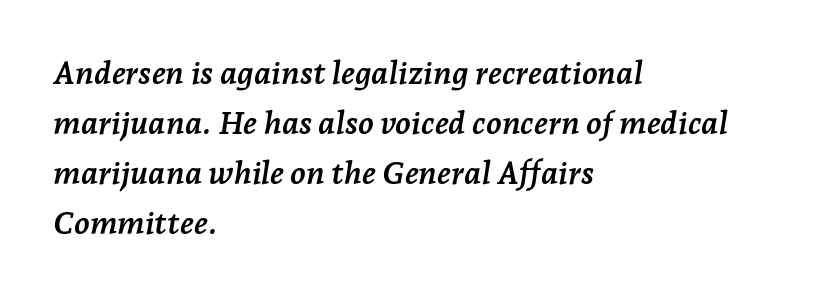
Q: Is the text bold? A: Yes.
Q: Is the text italic (slanted)? A: Yes, it leans right by about 7 degrees.
Q: Is the typeface a serif or a sans-serif typeface? A: Serif.
Q: Is the text underlined? A: No.
Q: How is the paragraph aligned? A: Left-aligned.
Q: Is the spacing between letters normal or unusually wide? A: Normal.
Q: Is the spacing between lines tight, normal or loose? A: Normal.
Q: Width (condensed, normal, or wide)? A: Normal.
Q: Stroke contrast? A: Low.
Q: x-height? A: Medium.
Q: Monospaced? A: No.
